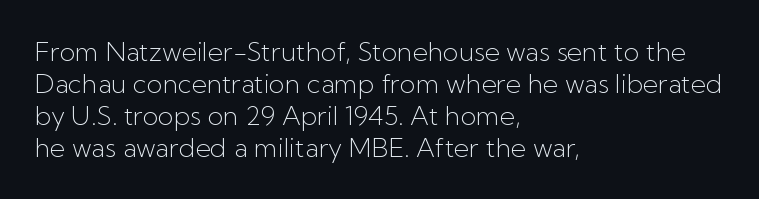
The passage shown is not underscored anywhere. Words appear dense and cohesive because spacing is normal. Alignment: flush left. Unlike italic type, these characters show no tilt at all.
